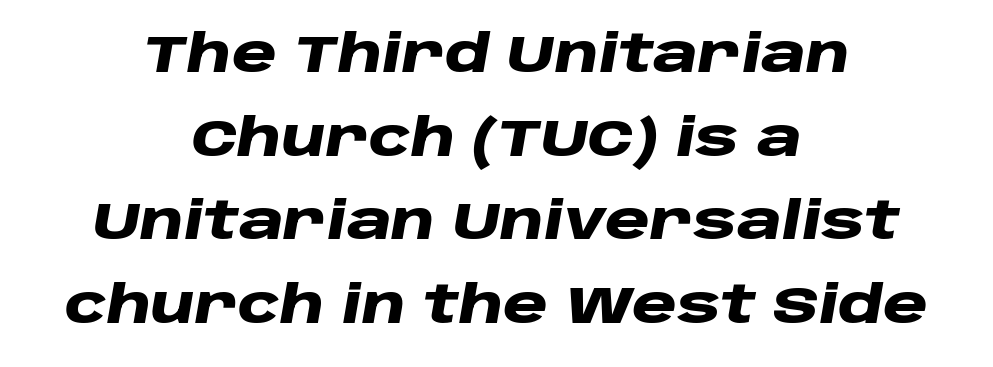
{"italic": "yes", "lean": "right", "slant_degrees": 10, "bold": "yes", "weight": "heavy", "width": "wide", "stroke_contrast": "low", "x_height": "large", "monospaced": "no", "underline": "no", "align": "center", "line_spacing": "normal", "line_spacing_ratio": 1.64, "letter_spacing": "normal", "letter_spacing_em": 0.0, "glyph_px": 51}
